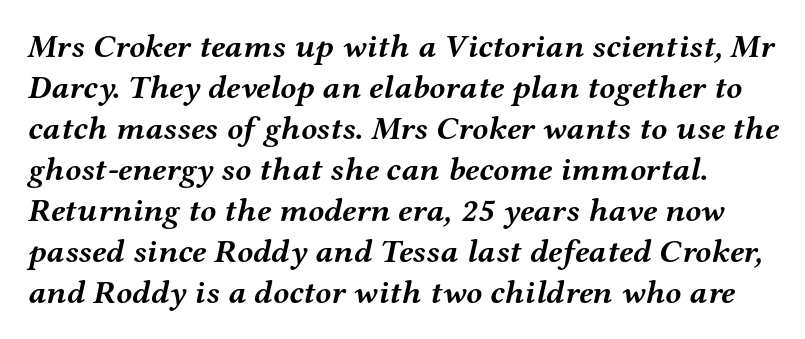
The image shows 33 px semibold, wide serif type, italic (leaning right); set line spacing 1.24x, normal letter spacing, not underlined; medium stroke contrast and a medium x-height.
